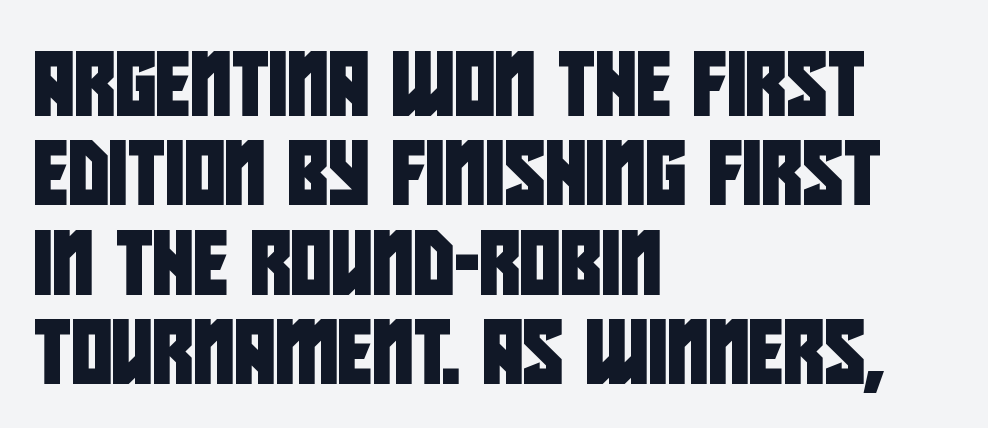
{"serif": "no", "width": "condensed", "stroke_contrast": "low", "x_height": "large", "monospaced": "no", "underline": "no", "align": "left", "line_spacing": "normal", "line_spacing_ratio": 1.42, "letter_spacing": "normal", "letter_spacing_em": 0.0, "glyph_px": 63}
